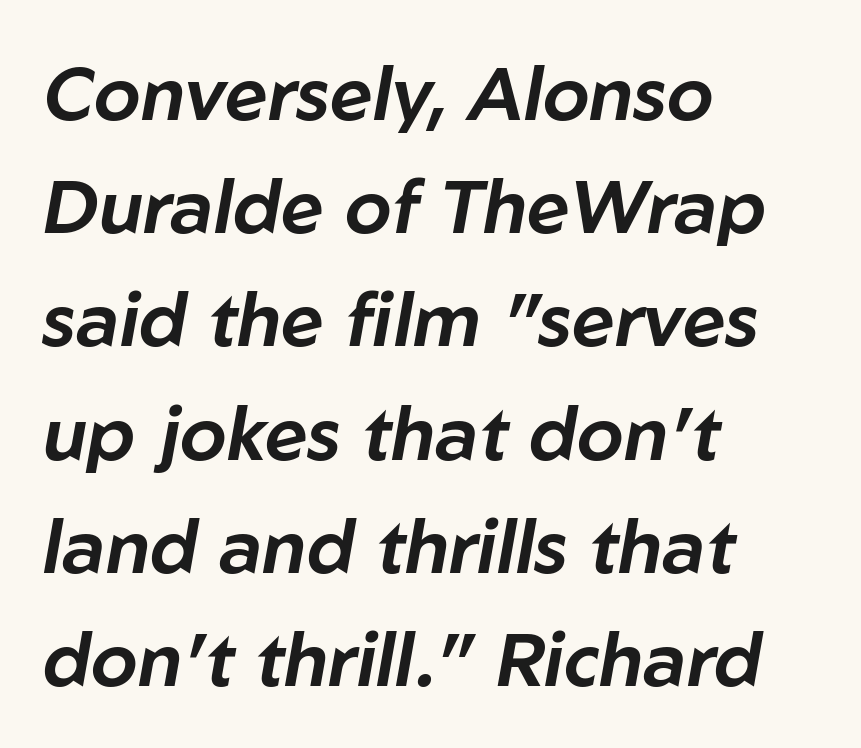
The image shows 75 px text type, italic (leaning right); set left-aligned, normal line spacing (1.51x), normal letter spacing, not underlined; low stroke contrast and a medium x-height.
